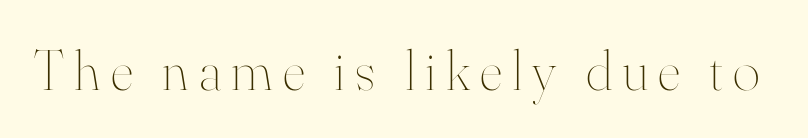
{"italic": "no", "bold": "no", "weight": "thin", "width": "normal", "stroke_contrast": "high", "x_height": "small", "monospaced": "no", "underline": "no", "glyph_px": 58}
